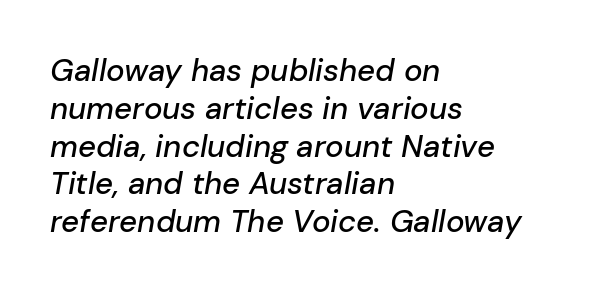
The image shows 31 px text type, italic (leaning right); set left-aligned, line spacing 1.22x, normal letter spacing, not underlined; low stroke contrast and a medium x-height.
